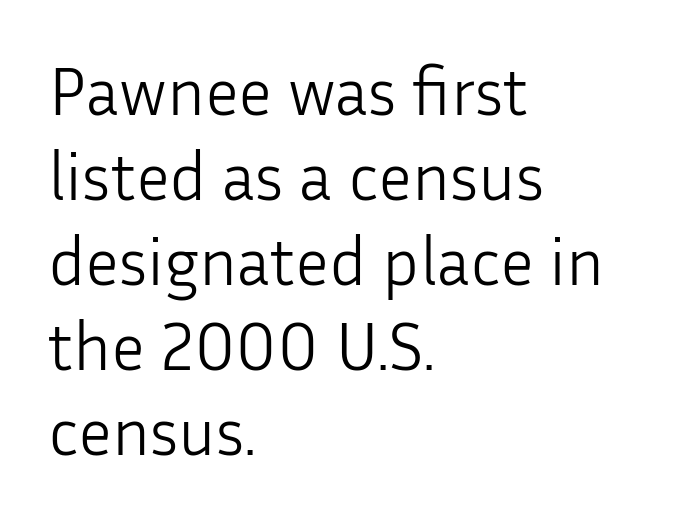
Q: Is the text bold? A: No.
Q: Is the text italic (slanted)? A: No, it is upright.
Q: Is the typeface a serif or a sans-serif typeface? A: Sans-serif.
Q: Is the text underlined? A: No.
Q: How is the paragraph aligned? A: Left-aligned.
Q: Is the spacing between letters normal or unusually wide? A: Normal.
Q: Is the spacing between lines tight, normal or loose? A: Normal.
Q: Width (condensed, normal, or wide)? A: Normal.
Q: Stroke contrast? A: Low.
Q: x-height? A: Medium.
Q: Monospaced? A: No.
